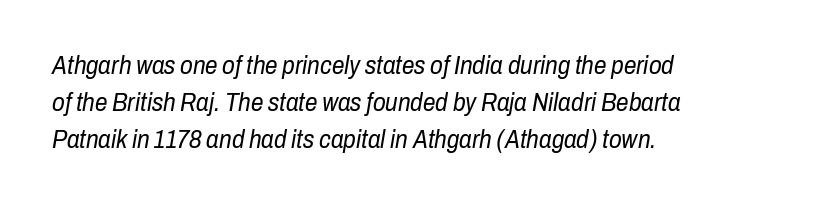
{"italic": "yes", "lean": "right", "slant_degrees": 10, "bold": "no", "underline": "no", "align": "left", "line_spacing": "normal", "line_spacing_ratio": 1.49, "letter_spacing": "normal", "letter_spacing_em": 0.0, "glyph_px": 25}
